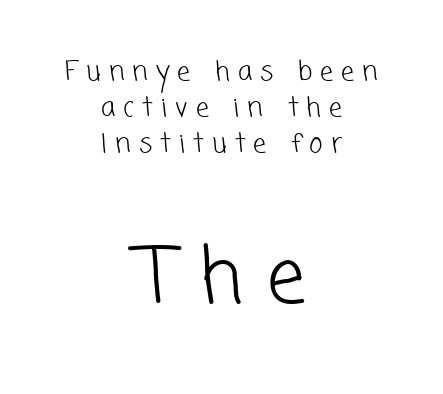
The image shows 77 px light sans-serif type; set centered, normal line spacing (1.38x), unusually wide letter spacing (+0.31 em), not underlined; the second (bottom) block is 2.96x larger; low stroke contrast and a medium x-height.
